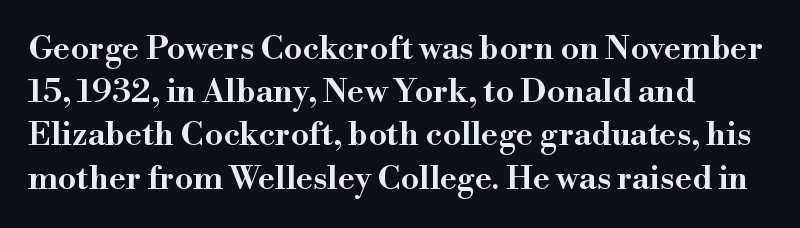
Q: Is the text bold? A: Semi-bold.
Q: Is the text italic (slanted)? A: No, it is upright.
Q: Is the typeface a serif or a sans-serif typeface? A: Serif.
Q: Is the text underlined? A: No.
Q: How is the paragraph aligned? A: Left-aligned.
Q: Is the spacing between letters normal or unusually wide? A: Normal.
Q: Is the spacing between lines tight, normal or loose? A: Normal.
Q: Width (condensed, normal, or wide)? A: Normal.
Q: Stroke contrast? A: High.
Q: x-height? A: Small.
Q: Monospaced? A: No.
